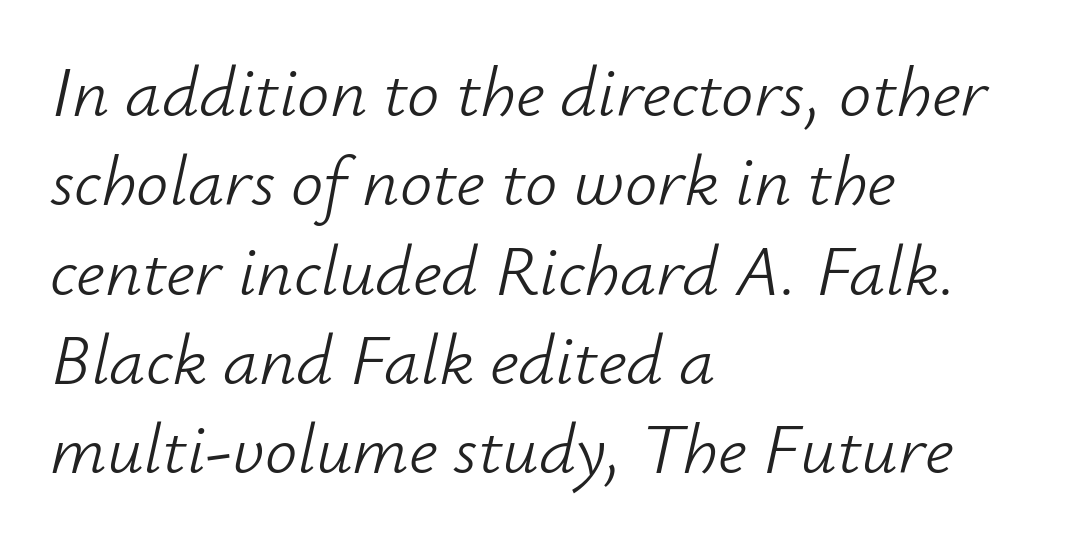
{"italic": "yes", "lean": "right", "slant_degrees": 12, "bold": "no", "weight": "light", "width": "normal", "stroke_contrast": "low", "x_height": "small", "monospaced": "no", "underline": "no", "align": "left", "line_spacing_ratio": 1.24, "letter_spacing": "normal", "letter_spacing_em": 0.0, "glyph_px": 72}
